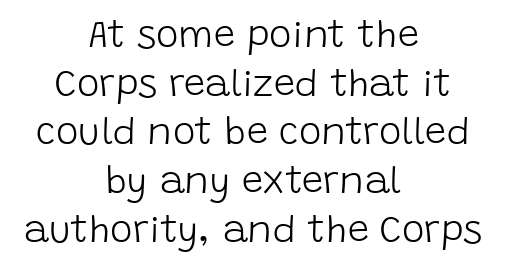
No extra tracking has been applied to these lines. The letters advance in unequal steps, a hallmark of proportional type. Clear beneath every line of the passage. Reading down the block, each line starts at a different indent, mirrored at its end. Rendered with straight, roman letterforms. Regarding leading, the lines here are spaced in the standard way.
